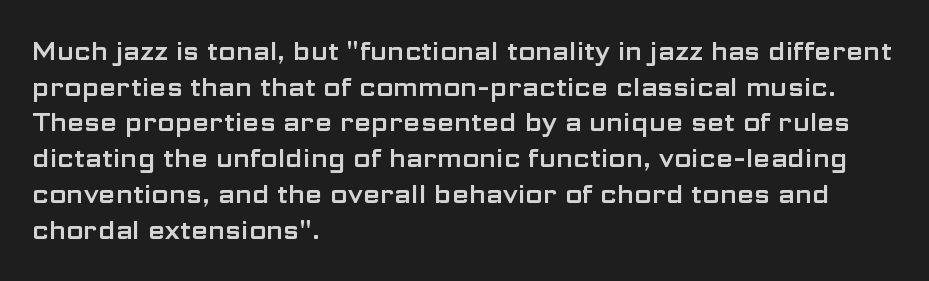
The image shows 25 px text type, upright; set left-aligned, normal line spacing (1.43x), normal letter spacing, not underlined.
